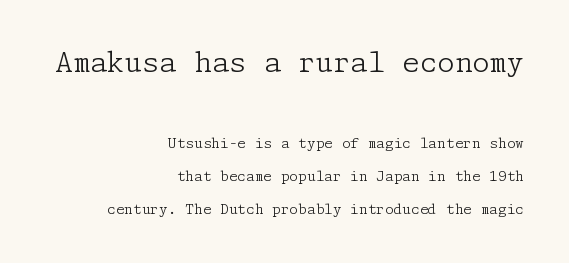
Q: Is the text bold? A: No.
Q: Is the text italic (slanted)? A: No, it is upright.
Q: Is the typeface a serif or a sans-serif typeface? A: Serif.
Q: Is the text underlined? A: No.
Q: How is the paragraph aligned? A: Right-aligned.
Q: Is the spacing between letters normal or unusually wide? A: Normal.
Q: Is the spacing between lines tight, normal or loose? A: Loose.
Q: Which block of text is set in a larger size, the first (top) or the second (bottom)? A: The first (top) one.
Q: Width (condensed, normal, or wide)? A: Normal.
Q: Stroke contrast? A: Low.
Q: x-height? A: Medium.
